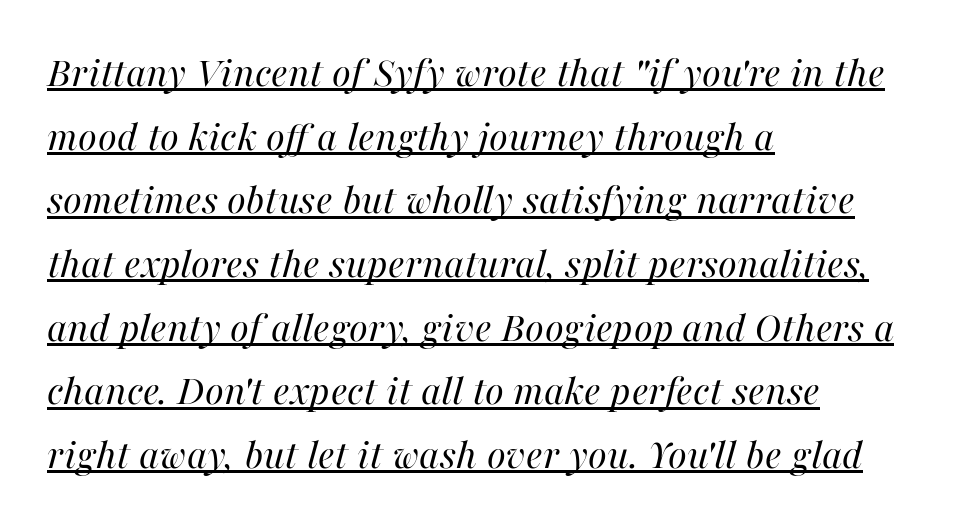
The rendering anchors every line to the left-hand side. A typesetter would call this proportional, since set widths differ per character. This sample keeps an unexceptional amount of space between lines. The rendering applies a slant to the glyphs.
